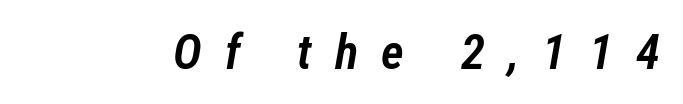
Underline: absent. Italic? Definitely — the glyphs are oblique. This sample has the flowing, uneven cadence of proportional lettering. Moderately thickened strokes mark this as semibold type.
